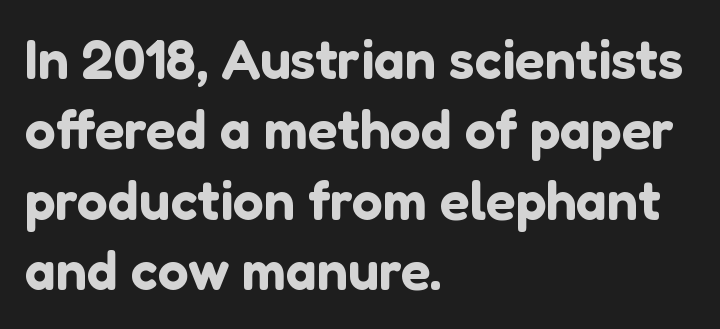
Casual observation: everything's shoved over to the left. Does the type have serifs? No, each stem ends abruptly. The baseline area is clear. Compared with typical body copy, the letter spacing here is the same. You could not count columns in this text — the font is proportionally spaced. Line spacing here is normal.
